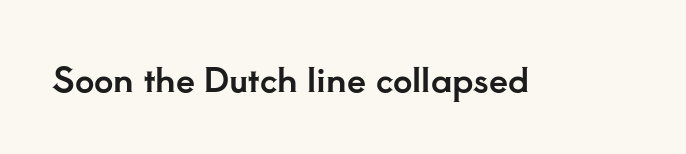
{"serif": "yes", "italic": "no", "width": "normal", "stroke_contrast": "low", "x_height": "small", "monospaced": "no", "underline": "no", "letter_spacing": "normal", "letter_spacing_em": 0.0, "glyph_px": 34}
